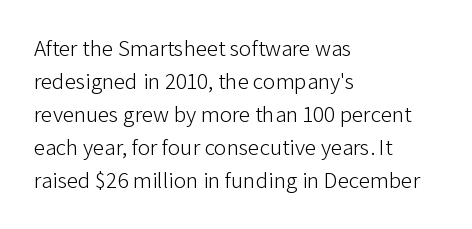
{"italic": "no", "bold": "no", "underline": "no", "align": "left", "line_spacing": "normal", "line_spacing_ratio": 1.44, "letter_spacing": "normal", "letter_spacing_em": 0.0, "glyph_px": 23}
